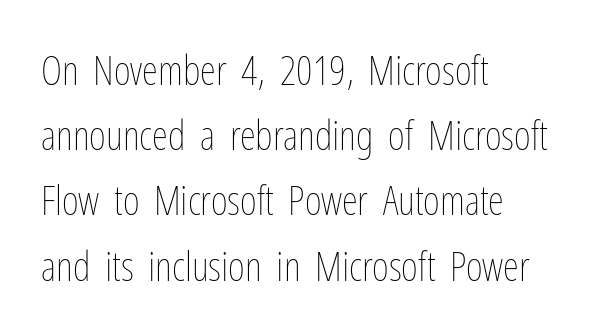
{"italic": "no", "bold": "no", "weight": "thin", "width": "condensed", "stroke_contrast": "low", "x_height": "medium", "monospaced": "no", "underline": "no", "align": "left", "line_spacing": "normal", "line_spacing_ratio": 1.59, "letter_spacing": "normal", "letter_spacing_em": 0.0, "glyph_px": 41}
